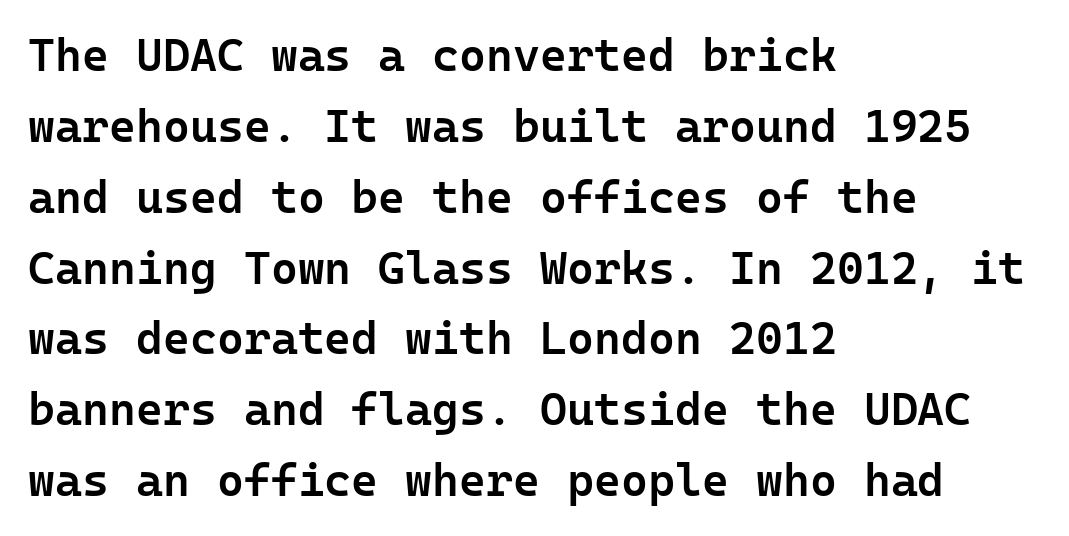
In terms of posture, this sample is upright. Compared with typical paragraphs, the rows here are spaced about the same. Rule under the text: the space is simply empty. The type family on display is of the sans-serif kind. Short and long lines alike share a common starting point at left.
